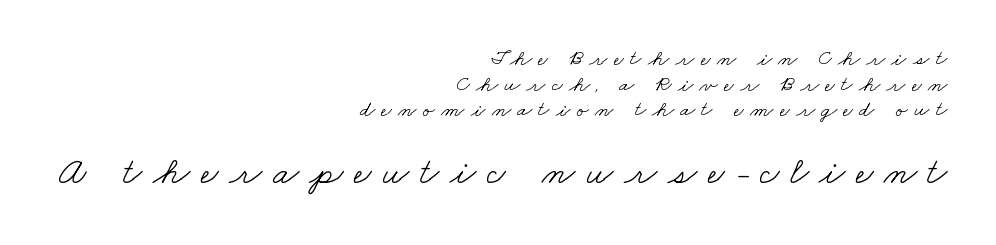
Q: Is the text bold? A: No.
Q: Is the typeface a serif or a sans-serif typeface? A: Serif.
Q: Is the text underlined? A: No.
Q: How is the paragraph aligned? A: Right-aligned.
Q: Is the spacing between letters normal or unusually wide? A: Unusually wide.
Q: Which block of text is set in a larger size, the first (top) or the second (bottom)? A: The second (bottom) one.
Q: Width (condensed, normal, or wide)? A: Wide.
Q: Stroke contrast? A: Low.
Q: x-height? A: Small.
Q: Monospaced? A: No.
